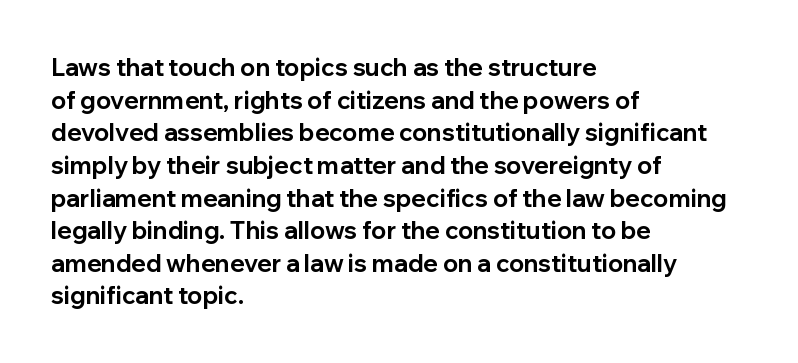
{"italic": "no", "bold": "yes", "underline": "no", "align": "left", "line_spacing": "normal", "line_spacing_ratio": 1.36, "letter_spacing": "normal", "letter_spacing_em": 0.0, "glyph_px": 24}
